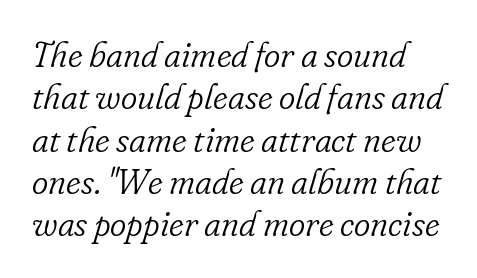
The image shows 35 px light serif type, italic (leaning right); set line spacing 1.21x, normal letter spacing, not underlined; low stroke contrast and a small x-height.
